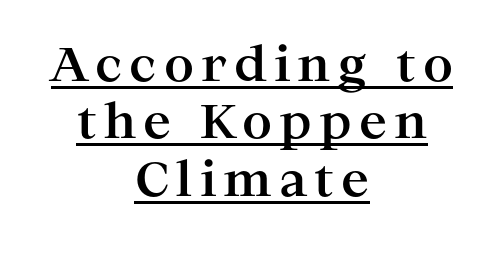
{"serif": "yes", "italic": "no", "bold": "yes", "weight": "bold", "width": "wide", "stroke_contrast": "high", "x_height": "medium", "monospaced": "no", "underline": "yes", "align": "center", "line_spacing_ratio": 1.22, "glyph_px": 47}
